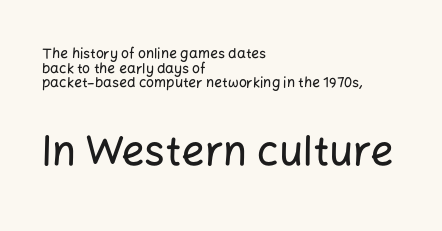
Q: Is the text italic (slanted)? A: No, it is upright.
Q: Is the typeface a serif or a sans-serif typeface? A: Sans-serif.
Q: Is the text underlined? A: No.
Q: How is the paragraph aligned? A: Left-aligned.
Q: Is the spacing between letters normal or unusually wide? A: Normal.
Q: Is the spacing between lines tight, normal or loose? A: Tight.
Q: Which block of text is set in a larger size, the first (top) or the second (bottom)? A: The second (bottom) one.
Q: Width (condensed, normal, or wide)? A: Normal.
Q: Stroke contrast? A: Low.
Q: x-height? A: Medium.
Q: Monospaced? A: No.
